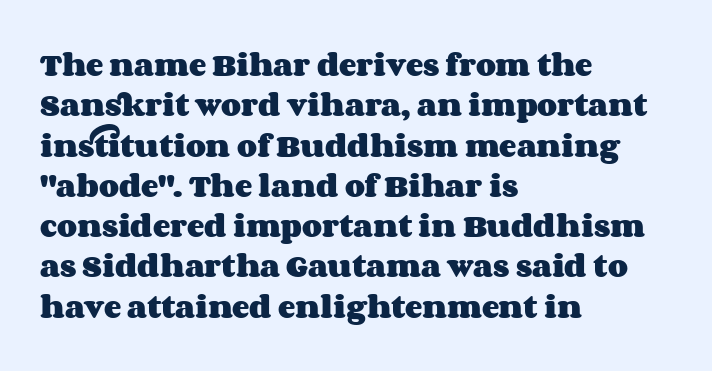
A classic flush-left, rag-right setting is used for this passage. Rows of type keep a routine distance in the vertical direction. Descenders are the only things crossing below the line. The strokes are fattened all the way to bold. Tracking value appears to be zero — textbook default spacing.
